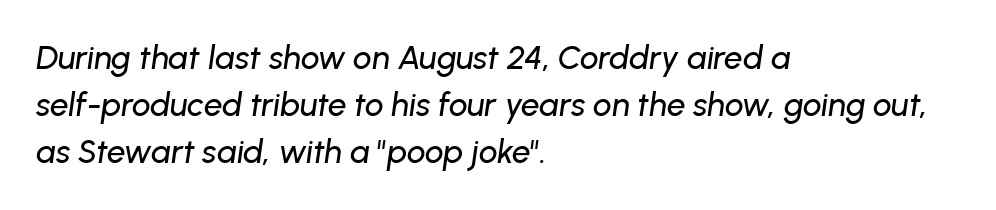
{"italic": "yes", "lean": "right", "slant_degrees": 8, "width": "normal", "stroke_contrast": "low", "x_height": "medium", "monospaced": "no", "underline": "no", "align": "left", "line_spacing": "normal", "line_spacing_ratio": 1.43, "letter_spacing": "normal", "letter_spacing_em": 0.0, "glyph_px": 33}
